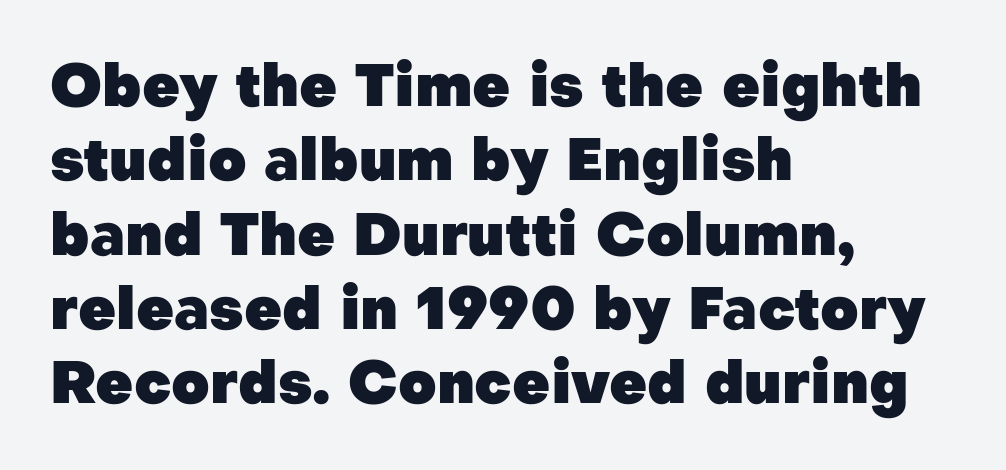
The image shows 59 px heavy sans-serif type, upright; set left-aligned, normal line spacing (1.26x), normal letter spacing, not underlined; low stroke contrast and a medium x-height.
